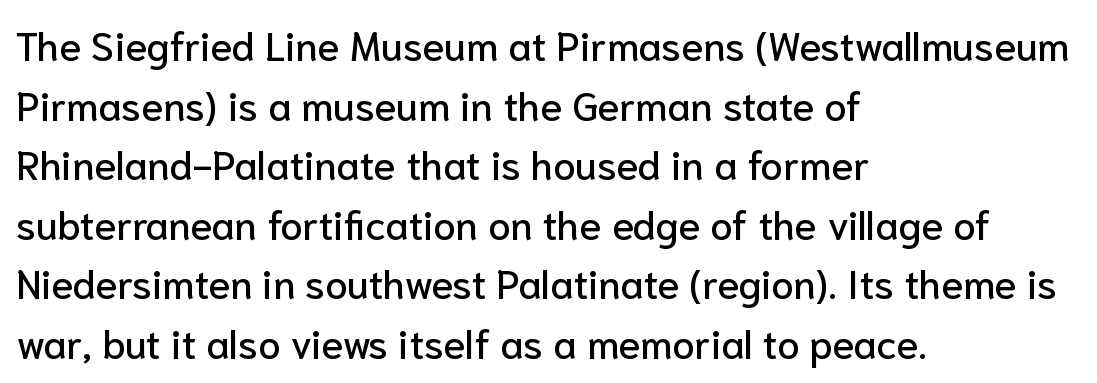
{"serif": "no", "italic": "no", "width": "normal", "stroke_contrast": "low", "x_height": "medium", "monospaced": "no", "underline": "no", "align": "left", "line_spacing": "normal", "line_spacing_ratio": 1.49, "letter_spacing": "normal", "letter_spacing_em": 0.0, "glyph_px": 40}
